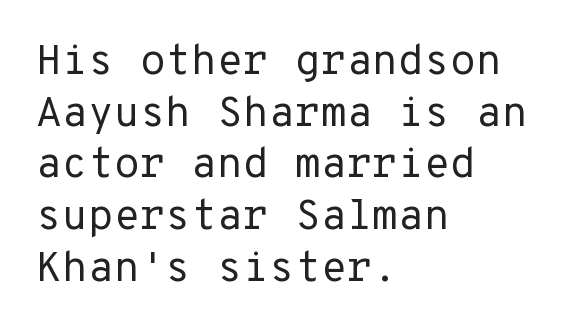
{"serif": "no", "italic": "no", "bold": "no", "weight": "regular", "width": "normal", "stroke_contrast": "low", "x_height": "medium", "monospaced": "yes", "underline": "no", "align": "left", "line_spacing_ratio": 1.23, "letter_spacing": "normal", "letter_spacing_em": 0.0, "glyph_px": 42}
